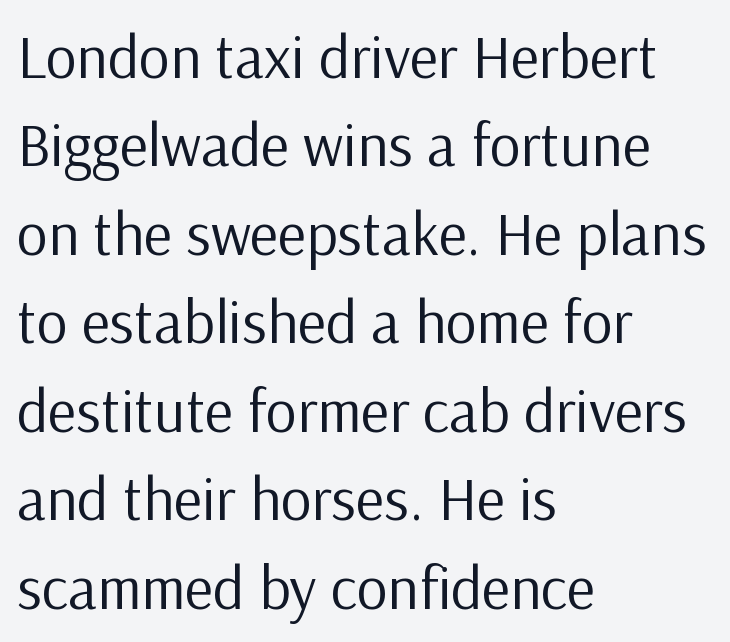
Q: Is the text bold? A: No.
Q: Is the text italic (slanted)? A: No, it is upright.
Q: Is the typeface a serif or a sans-serif typeface? A: Sans-serif.
Q: Is the text underlined? A: No.
Q: How is the paragraph aligned? A: Left-aligned.
Q: Is the spacing between letters normal or unusually wide? A: Normal.
Q: Is the spacing between lines tight, normal or loose? A: Normal.
Q: Width (condensed, normal, or wide)? A: Normal.
Q: Stroke contrast? A: Low.
Q: x-height? A: Medium.
Q: Monospaced? A: No.
